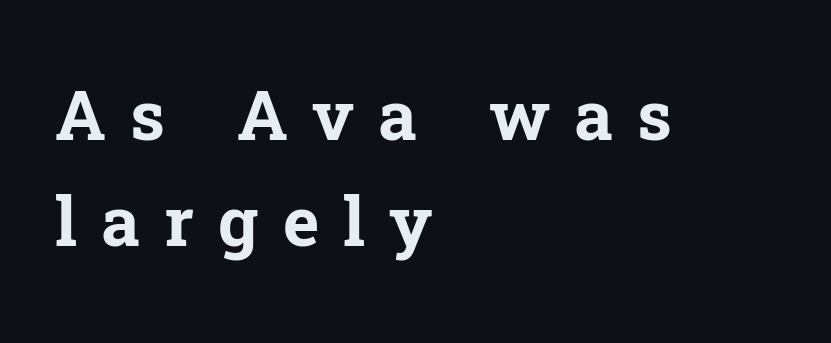
The image shows 69 px bold serif type, upright; set left-aligned, normal line spacing (1.54x), unusually wide letter spacing (+0.35 em), not underlined; low stroke contrast and a medium x-height.
